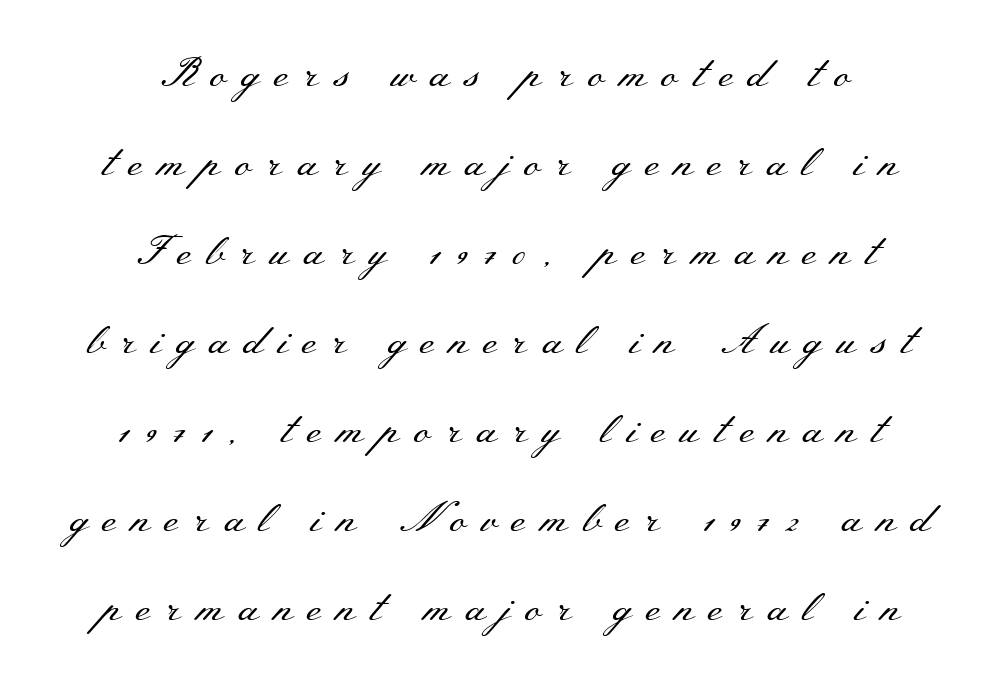
{"serif": "yes", "bold": "no", "weight": "regular", "width": "wide", "stroke_contrast": "medium", "x_height": "small", "monospaced": "no", "underline": "no", "align": "center", "line_spacing": "loose", "line_spacing_ratio": 2.17, "letter_spacing": "wide", "letter_spacing_em": 0.35, "glyph_px": 41}
